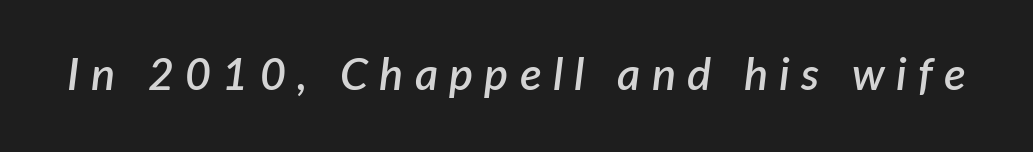
The image shows 45 px semibold type, italic (leaning right); set unusually wide letter spacing (+0.25 em), not underlined; low stroke contrast and a medium x-height.
